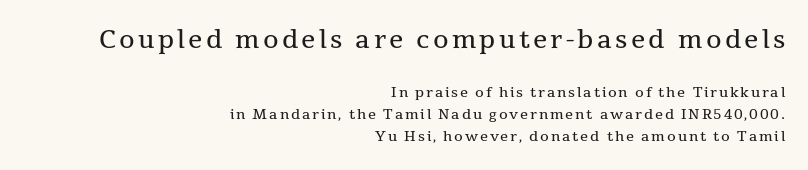
The image shows 25 px text type, upright; set right-aligned, normal line spacing (1.59x), not underlined; the first (top) block is 1.79x larger.
